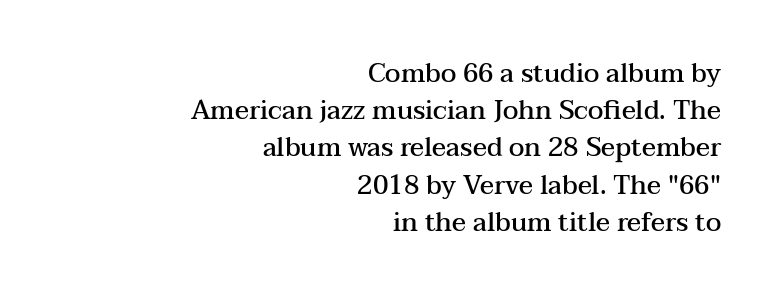
Q: Is the text bold? A: Semi-bold.
Q: Is the text italic (slanted)? A: No, it is upright.
Q: Is the text underlined? A: No.
Q: How is the paragraph aligned? A: Right-aligned.
Q: Is the spacing between letters normal or unusually wide? A: Normal.
Q: Is the spacing between lines tight, normal or loose? A: Normal.
